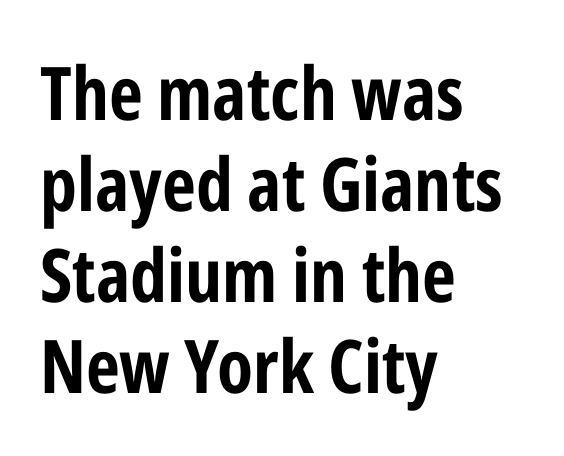
The image shows 74 px bold, condensed sans-serif type, upright; set left-aligned, line spacing 1.23x, normal letter spacing, not underlined; low stroke contrast and a medium x-height.
